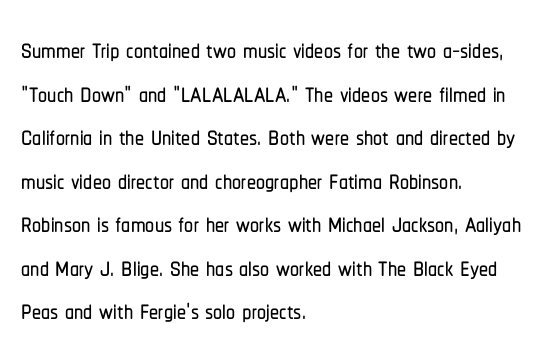
Q: Is the text italic (slanted)? A: No, it is upright.
Q: Is the typeface a serif or a sans-serif typeface? A: Sans-serif.
Q: Is the text underlined? A: No.
Q: How is the paragraph aligned? A: Left-aligned.
Q: Is the spacing between letters normal or unusually wide? A: Normal.
Q: Width (condensed, normal, or wide)? A: Condensed.
Q: Stroke contrast? A: Low.
Q: x-height? A: Medium.
Q: Monospaced? A: No.
